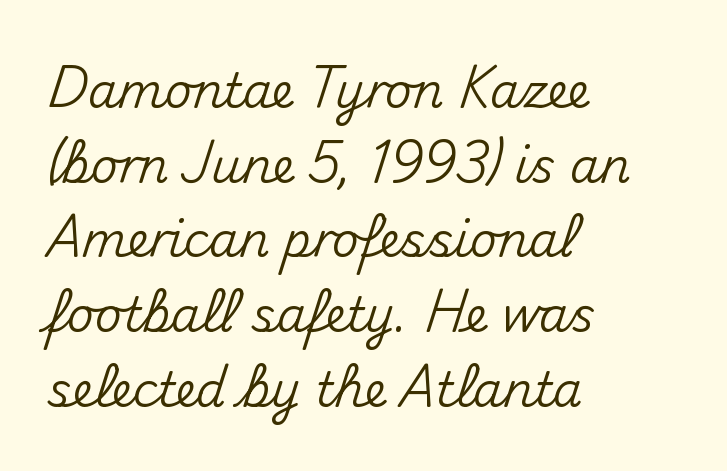
{"serif": "no", "width": "normal", "stroke_contrast": "medium", "x_height": "small", "monospaced": "no", "underline": "no", "align": "left", "line_spacing": "normal", "line_spacing_ratio": 1.59, "letter_spacing": "normal", "letter_spacing_em": 0.0, "glyph_px": 47}
